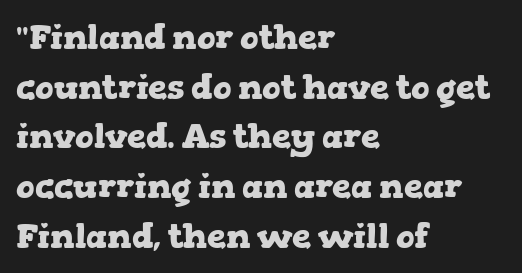
Weight check: bold — yes, fully. Notice how the stems are strictly vertical — no italics here. Is this a fixed-width face? No — the glyphs have proportional, varying widths. One glance says typical: line gaps are just what's usual. Typographically, this falls in the serif category. The words here are not underlined.
